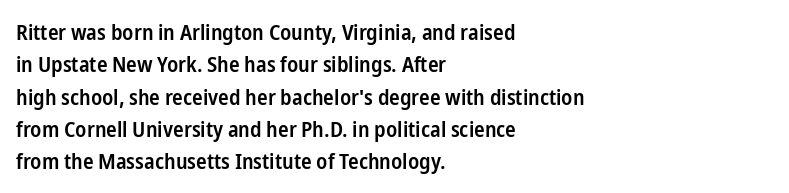
{"italic": "no", "bold": "semi", "underline": "no", "align": "left", "line_spacing": "normal", "line_spacing_ratio": 1.47, "letter_spacing": "normal", "letter_spacing_em": 0.0, "glyph_px": 22}
